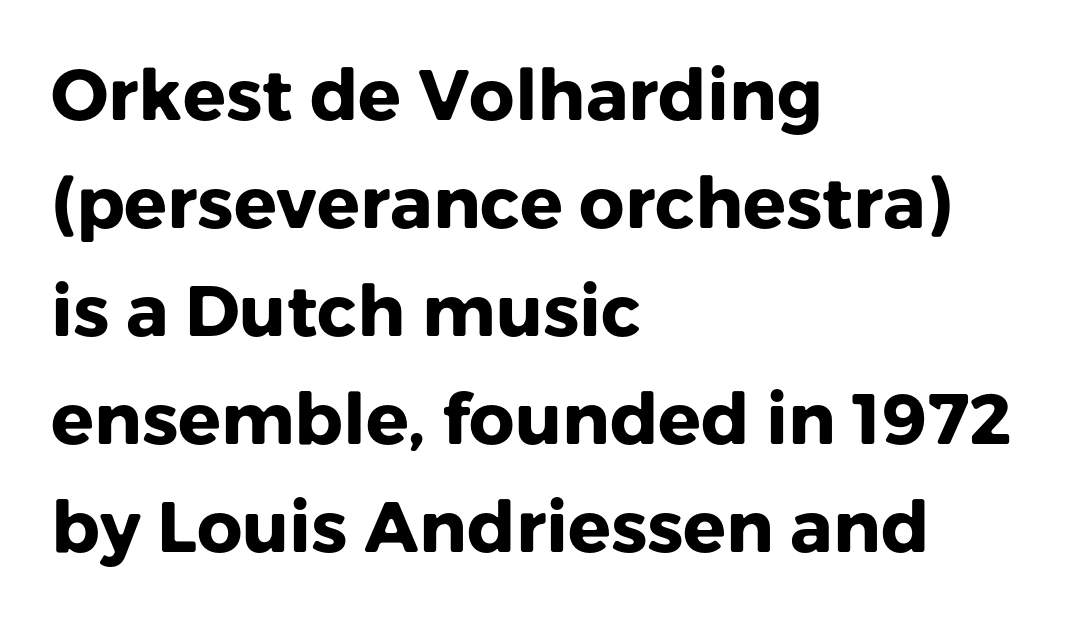
The image shows 71 px heavy sans-serif type, upright; set left-aligned, normal line spacing (1.52x), normal letter spacing, not underlined; low stroke contrast and a medium x-height.
